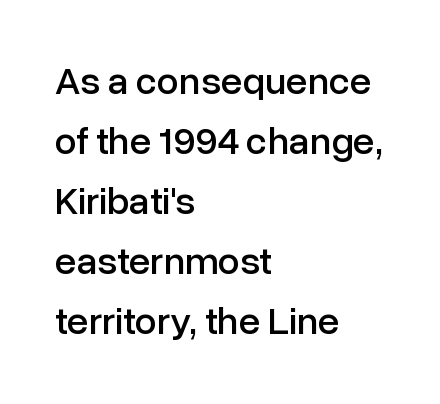
{"serif": "no", "italic": "no", "width": "normal", "stroke_contrast": "low", "x_height": "medium", "monospaced": "no", "underline": "no", "align": "left", "line_spacing": "normal", "line_spacing_ratio": 1.54, "letter_spacing": "normal", "letter_spacing_em": 0.0, "glyph_px": 39}
